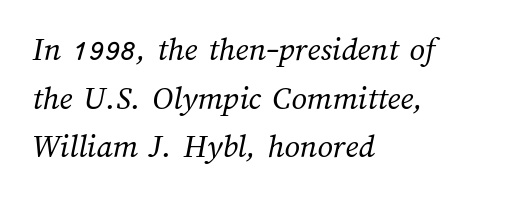
The image shows 34 px regular-weight type; set left-aligned, normal line spacing (1.43x), normal letter spacing, not underlined; medium stroke contrast and a medium x-height.
